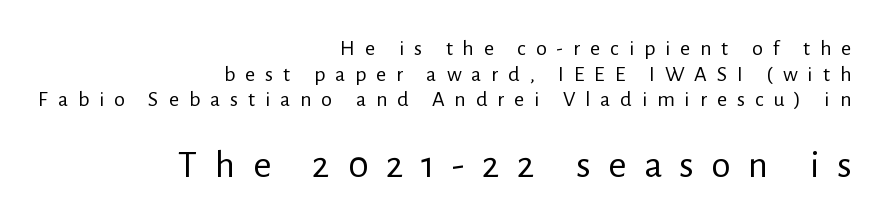
The image shows 39 px regular-weight sans-serif type, upright; set right-aligned, line spacing 1.17x, unusually wide letter spacing (+0.45 em), not underlined; the second (bottom) block is 1.77x larger; low stroke contrast and a medium x-height.
